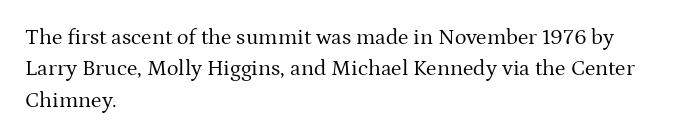
Q: Is the text bold? A: No.
Q: Is the text italic (slanted)? A: No, it is upright.
Q: Is the text underlined? A: No.
Q: How is the paragraph aligned? A: Left-aligned.
Q: Is the spacing between letters normal or unusually wide? A: Normal.
Q: Is the spacing between lines tight, normal or loose? A: Normal.
